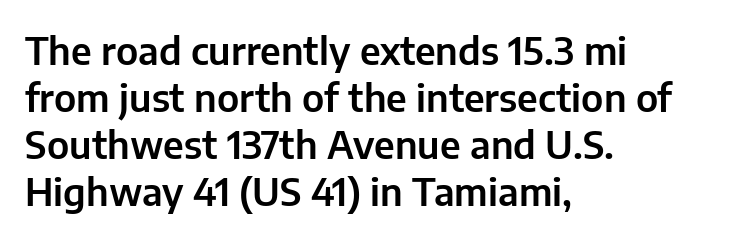
{"serif": "no", "italic": "no", "width": "normal", "stroke_contrast": "low", "x_height": "medium", "monospaced": "no", "underline": "no", "align": "left", "line_spacing_ratio": 1.24, "letter_spacing": "normal", "letter_spacing_em": 0.0, "glyph_px": 38}
